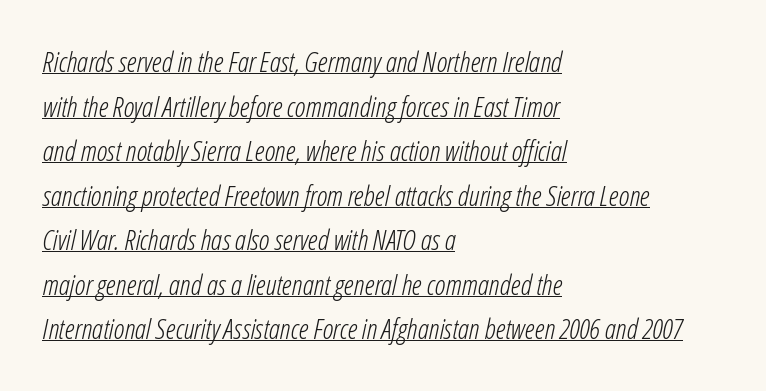
{"italic": "yes", "lean": "right", "slant_degrees": 12, "bold": "no", "weight": "light", "width": "condensed", "stroke_contrast": "low", "x_height": "medium", "monospaced": "no", "underline": "yes", "align": "left", "line_spacing": "normal", "line_spacing_ratio": 1.59, "letter_spacing": "normal", "letter_spacing_em": 0.0, "glyph_px": 28}
